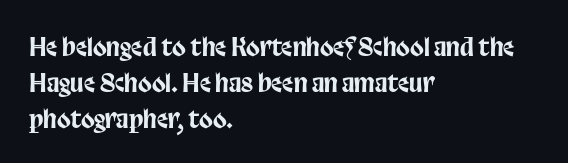
Q: Is the text italic (slanted)? A: No, it is upright.
Q: Is the text underlined? A: No.
Q: How is the paragraph aligned? A: Left-aligned.
Q: Is the spacing between letters normal or unusually wide? A: Normal.
Q: Is the spacing between lines tight, normal or loose? A: Normal.
